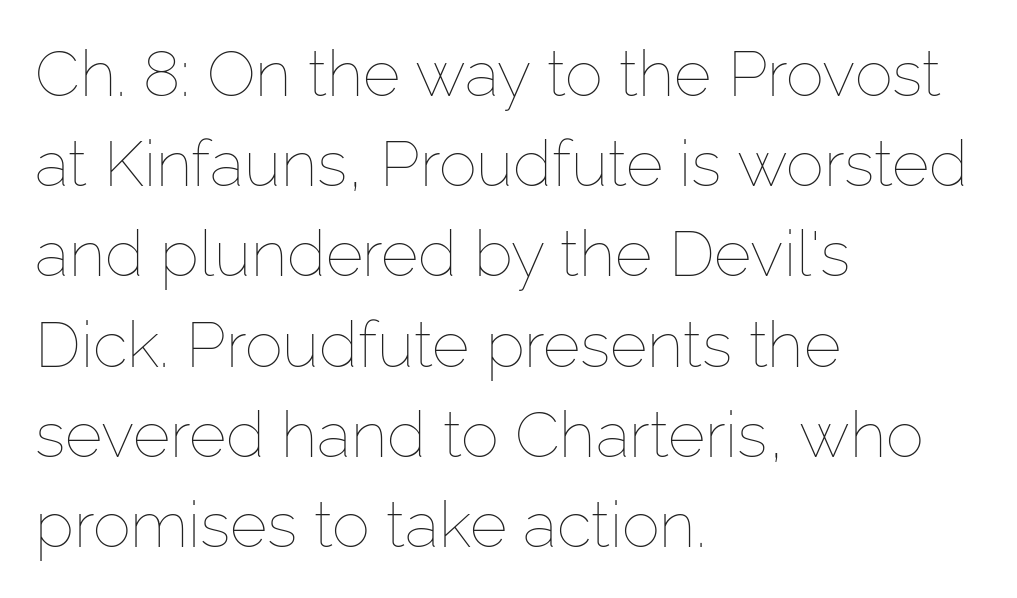
The image shows 64 px thin type, upright; set left-aligned, normal line spacing (1.41x), normal letter spacing, not underlined; low stroke contrast and a medium x-height.
